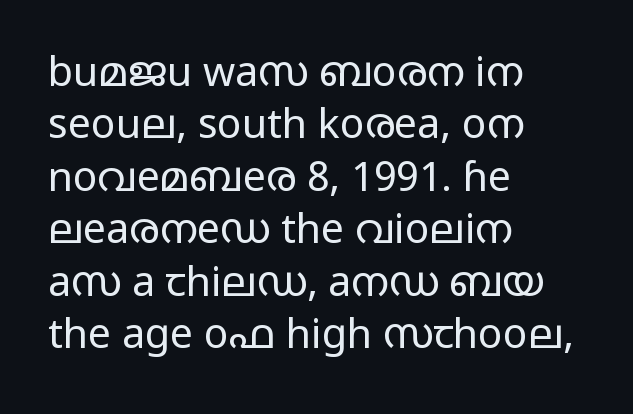
{"serif": "no", "italic": "no", "bold": "no", "weight": "regular", "width": "wide", "stroke_contrast": "low", "x_height": "medium", "monospaced": "no", "underline": "no", "align": "left", "line_spacing": "normal", "line_spacing_ratio": 1.28, "letter_spacing": "normal", "letter_spacing_em": 0.0, "glyph_px": 41}
